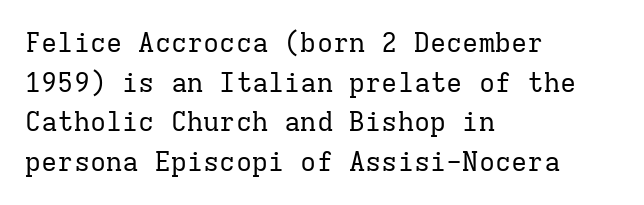
The image shows 27 px text type, upright; set left-aligned, normal line spacing (1.47x), normal letter spacing, not underlined.
